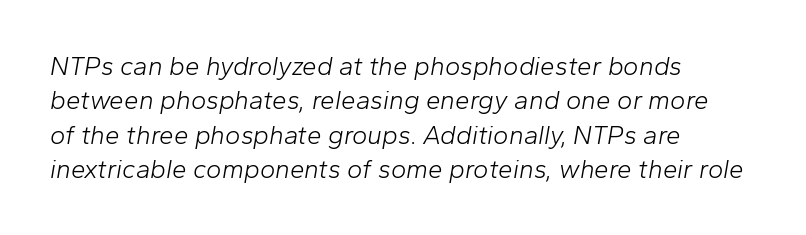
{"italic": "yes", "lean": "right", "slant_degrees": 10, "bold": "no", "underline": "no", "align": "left", "line_spacing": "normal", "line_spacing_ratio": 1.32, "letter_spacing": "normal", "letter_spacing_em": 0.0, "glyph_px": 26}
